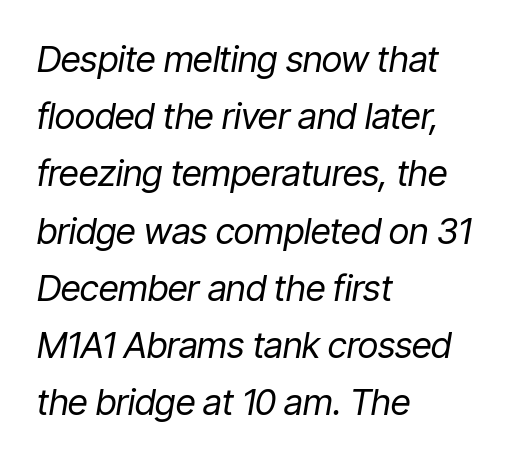
These lines are rendered in a variable-pitch font. Is the type heavy? It reads as light-to-regular instead. Observe the lean: these are italic letterforms. Underline: absent. Each line starts at the same left margin while the right side varies. Regular leading.
